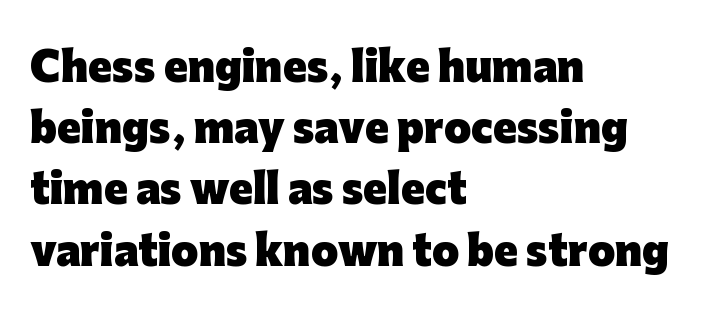
Q: Is the text bold? A: Yes.
Q: Is the text italic (slanted)? A: No, it is upright.
Q: Is the typeface a serif or a sans-serif typeface? A: Sans-serif.
Q: Is the text underlined? A: No.
Q: How is the paragraph aligned? A: Left-aligned.
Q: Is the spacing between letters normal or unusually wide? A: Normal.
Q: Is the spacing between lines tight, normal or loose? A: Normal.
Q: Width (condensed, normal, or wide)? A: Normal.
Q: Stroke contrast? A: Low.
Q: x-height? A: Medium.
Q: Monospaced? A: No.
